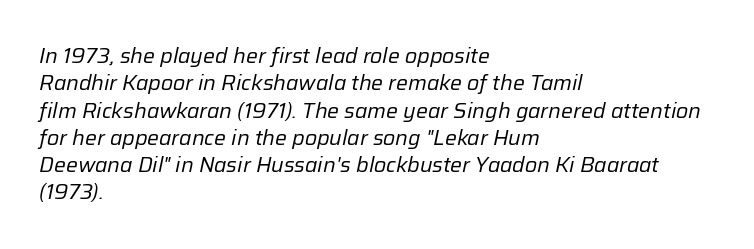
Stem width sits at or under what a default text font uses. The zone under the glyphs is completely vacant. The lines in this sample share a left origin and differ only in where they stop. Posture: slanted. Horizontal bands of white between lines are of average thickness.
